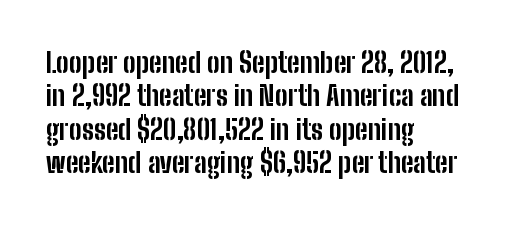
Q: Is the text bold? A: Yes.
Q: Is the text italic (slanted)? A: No, it is upright.
Q: Is the text underlined? A: No.
Q: How is the paragraph aligned? A: Left-aligned.
Q: Is the spacing between letters normal or unusually wide? A: Normal.
